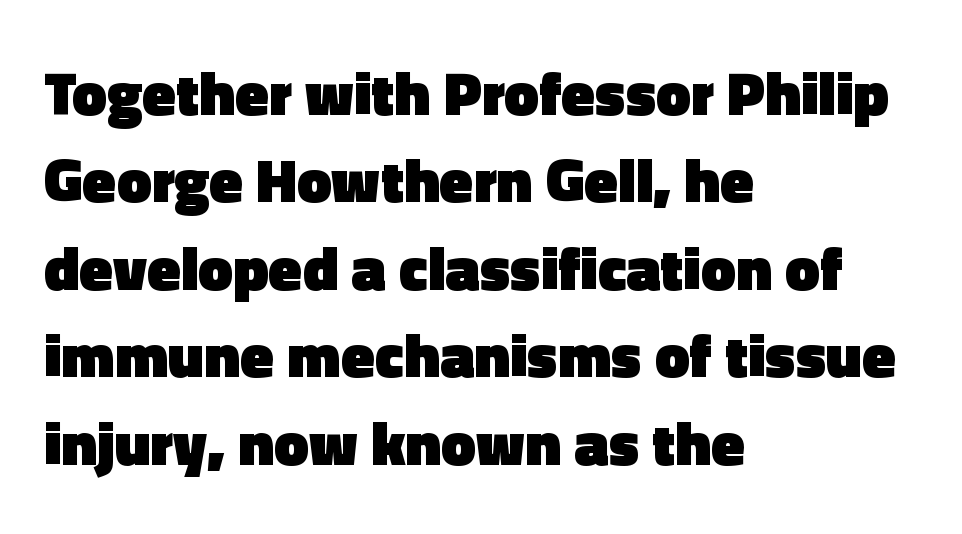
The image shows 62 px heavy sans-serif type, upright; set left-aligned, normal line spacing (1.41x), normal letter spacing, not underlined; a medium x-height.
